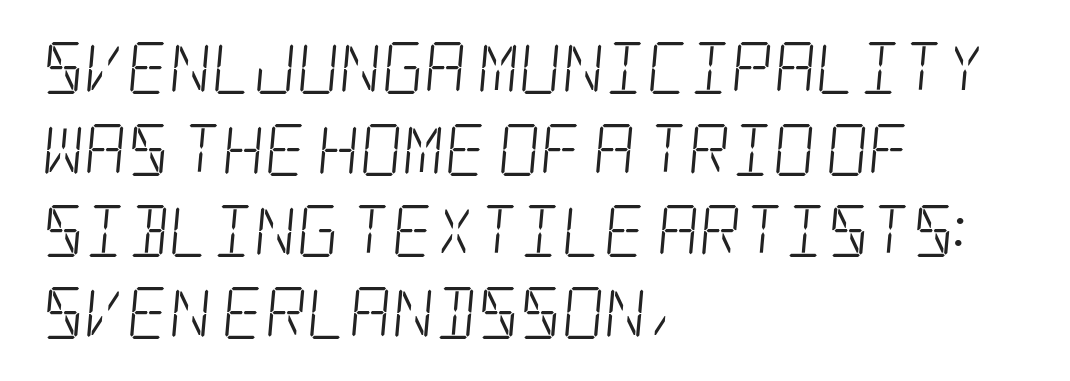
{"serif": "yes", "bold": "no", "weight": "light", "width": "condensed", "stroke_contrast": "low", "x_height": "large", "underline": "no", "align": "left", "line_spacing": "normal", "line_spacing_ratio": 1.57, "letter_spacing": "normal", "letter_spacing_em": 0.0, "glyph_px": 52}
